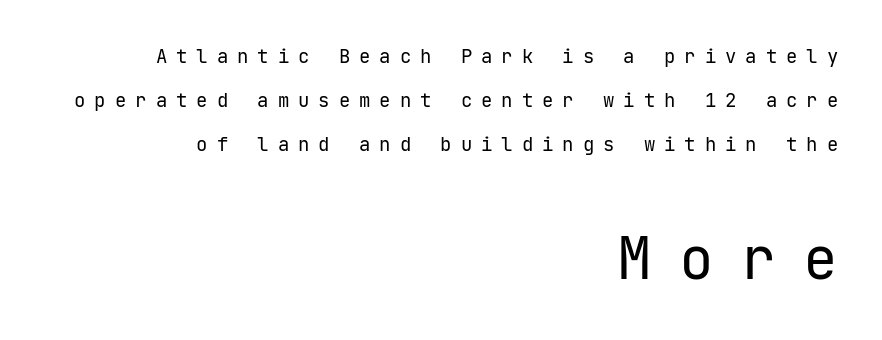
{"serif": "no", "italic": "no", "bold": "no", "weight": "regular", "width": "normal", "stroke_contrast": "low", "x_height": "medium", "monospaced": "yes", "underline": "no", "align": "right", "line_spacing": "loose", "line_spacing_ratio": 2.31, "letter_spacing": "wide", "letter_spacing_em": 0.47, "larger_block": "second", "size_ratio": 3.05, "glyph_px": 58}
